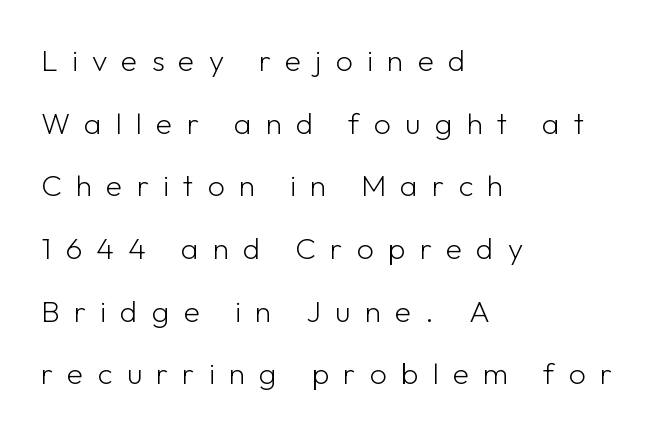
Q: Is the text bold? A: No.
Q: Is the text italic (slanted)? A: No, it is upright.
Q: Is the typeface a serif or a sans-serif typeface? A: Sans-serif.
Q: Is the text underlined? A: No.
Q: How is the paragraph aligned? A: Left-aligned.
Q: Is the spacing between letters normal or unusually wide? A: Unusually wide.
Q: Is the spacing between lines tight, normal or loose? A: Loose.
Q: Width (condensed, normal, or wide)? A: Normal.
Q: Stroke contrast? A: Low.
Q: x-height? A: Medium.
Q: Monospaced? A: No.
